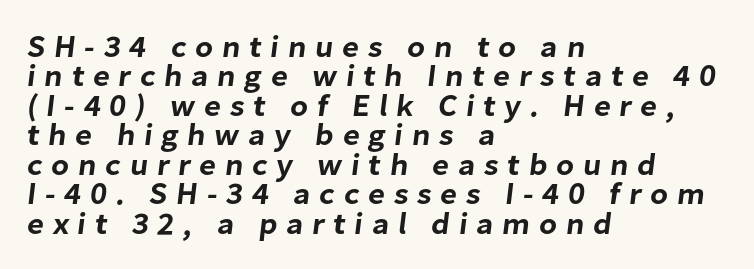
Horizontal alignment here is leftward, the default for most running prose. Honestly, the rows look squashed on top of each other. Has an underline been added? It has not. Spacing verdict: proportional, widths tailored to each character. Letter spacing: wide.
